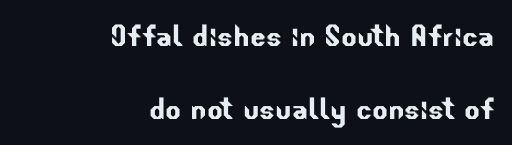
A sans-serif font was chosen for this passage. Anything drawn beneath the words? Only blank space. These lines keep a tight, regular rhythm from letter to letter. The letters advance in unequal steps, a hallmark of proportional type. The rendering anchors every line to the right-hand side. Quick note: interline space is abundant.
